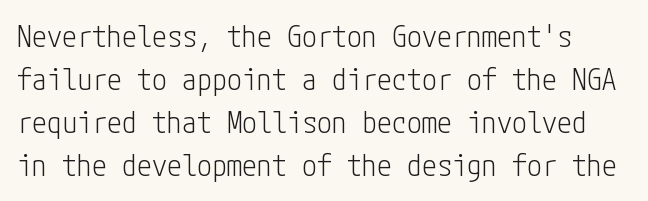
The image shows 30 px light, condensed sans-serif type, upright; set normal line spacing (1.43x), normal letter spacing, not underlined; low stroke contrast and a medium x-height.
